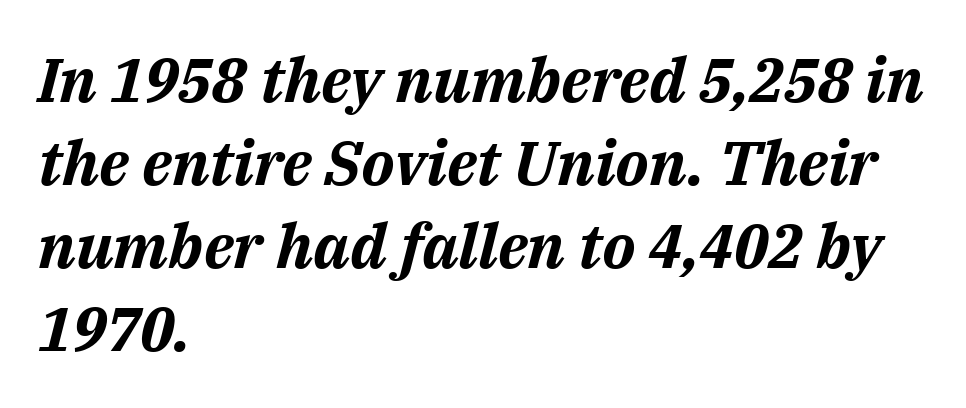
Plain, unruled lines of type. An italicized treatment has been applied to the whole sample. Vertically, the passage feels balanced, rows spaced as you'd expect. The glyphs have the mass of a bold cut. Do the characters align in a grid? No, the font is proportional.
